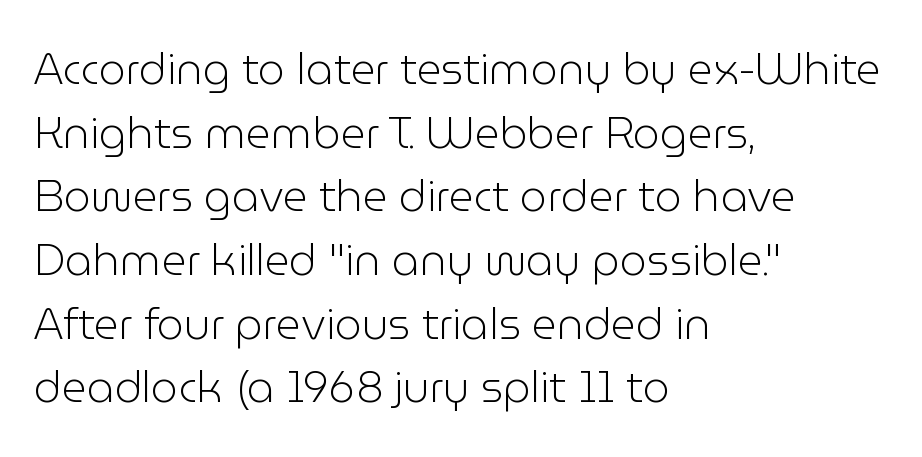
Layout note: lines flush left. Weight: not bold — regular or lighter. Characters follow at the spacing the type designer built in. Unmarked baselines from the first word to the last.
